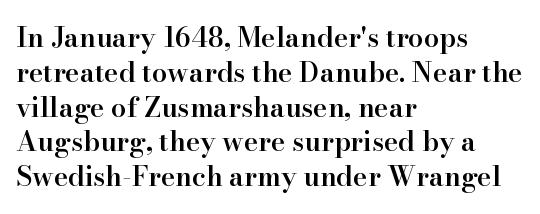
A bare baseline throughout the passage. A typesetter would mark this as roman, not italic. Leading: standard. Here the glyphs are tracked normally, forming tight word shapes.
